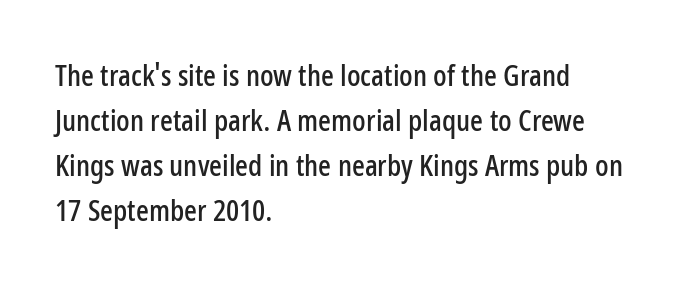
Q: Is the text italic (slanted)? A: No, it is upright.
Q: Is the typeface a serif or a sans-serif typeface? A: Sans-serif.
Q: Is the text underlined? A: No.
Q: How is the paragraph aligned? A: Left-aligned.
Q: Is the spacing between letters normal or unusually wide? A: Normal.
Q: Is the spacing between lines tight, normal or loose? A: Normal.
Q: Width (condensed, normal, or wide)? A: Condensed.
Q: Stroke contrast? A: Low.
Q: x-height? A: Medium.
Q: Monospaced? A: No.
